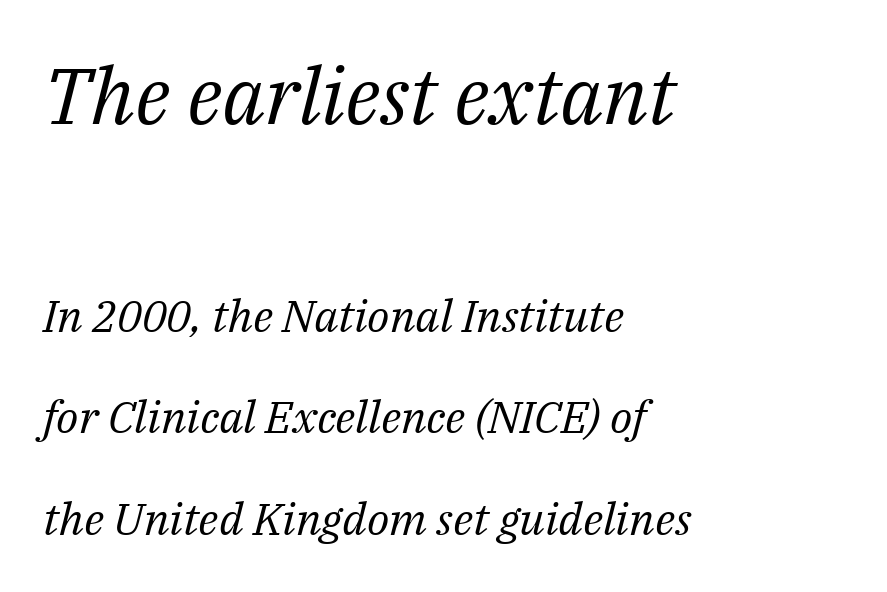
I'd call this a serif setting — the letters wear small feet. Looks like regular typesetting: each glyph gets only the width it needs. Honestly, there is no underline to notice here at all. Short note: letters normally spaced.
